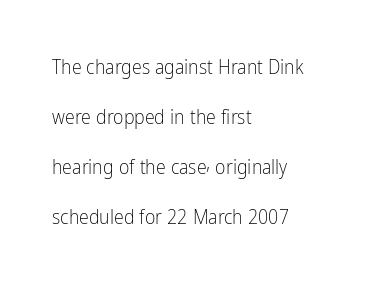
{"italic": "no", "bold": "no", "underline": "no", "align": "left", "line_spacing": "loose", "line_spacing_ratio": 2.5, "letter_spacing": "normal", "letter_spacing_em": 0.0, "glyph_px": 20}
